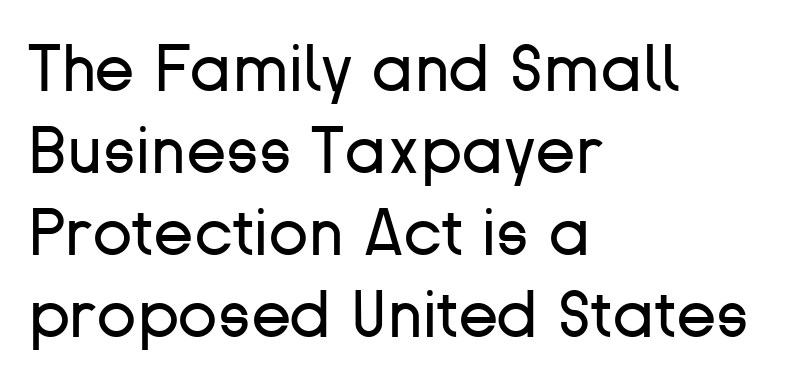
Serifs: no, the terminals of the letterforms are clean. A typesetter would call this proportional, since set widths differ per character. Any mark beneath the type? The region is blank. The gaps between neighbouring characters are ordinary and unremarkable.
